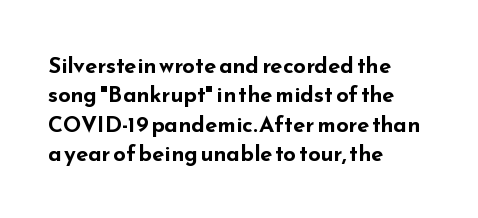
{"italic": "no", "bold": "yes", "underline": "no", "align": "left", "line_spacing": "normal", "line_spacing_ratio": 1.33, "letter_spacing": "normal", "letter_spacing_em": 0.0, "glyph_px": 22}
